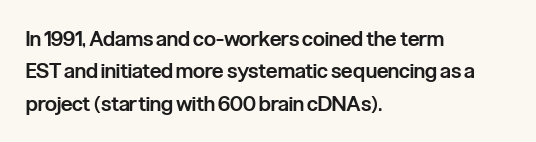
{"italic": "no", "bold": "semi", "underline": "no", "align": "left", "line_spacing": "normal", "line_spacing_ratio": 1.54, "letter_spacing": "normal", "letter_spacing_em": 0.0, "glyph_px": 21}
